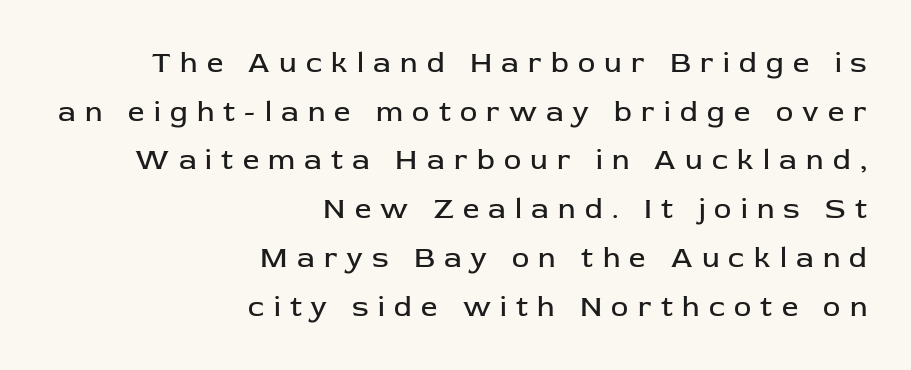
The paragraph has a hard right edge and a soft left edge. A typesetter would mark this as roman, not italic. There is plenty of visible air inserted between adjacent glyphs. Think of a printed novel: that variable character pitch is what you see here.
